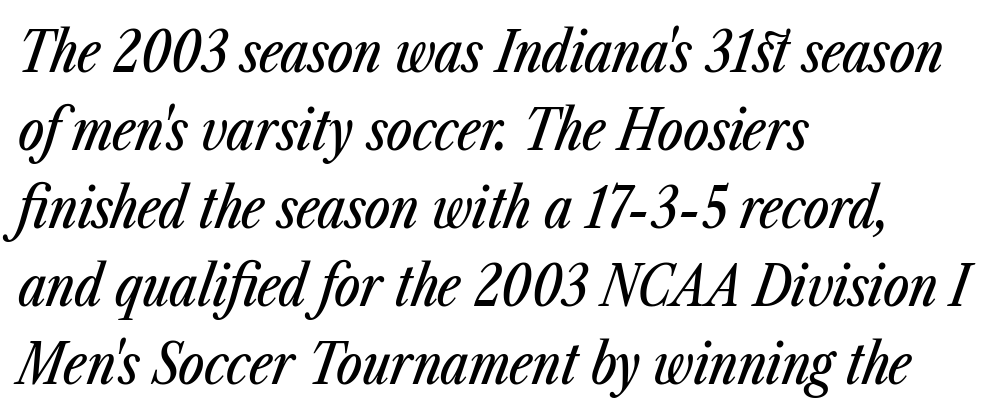
{"italic": "yes", "lean": "right", "slant_degrees": 23, "width": "condensed", "stroke_contrast": "low", "x_height": "medium", "monospaced": "no", "underline": "no", "align": "left", "line_spacing": "normal", "line_spacing_ratio": 1.42, "letter_spacing": "normal", "letter_spacing_em": 0.0, "glyph_px": 55}
